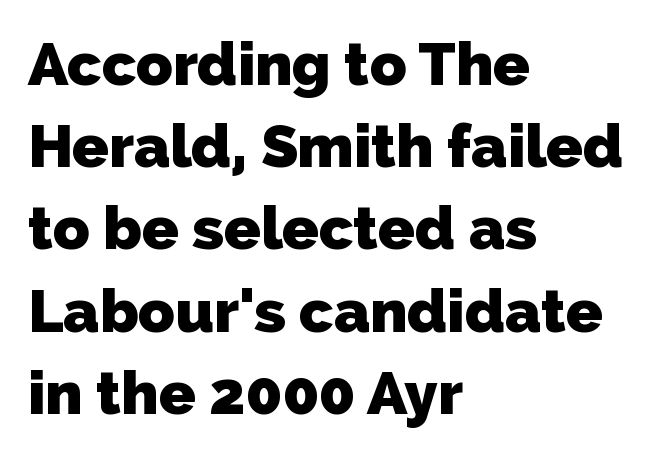
{"serif": "no", "bold": "yes", "weight": "heavy", "width": "normal", "stroke_contrast": "low", "x_height": "medium", "monospaced": "no", "underline": "no", "align": "left", "line_spacing": "normal", "line_spacing_ratio": 1.37, "letter_spacing": "normal", "letter_spacing_em": 0.0, "glyph_px": 60}
